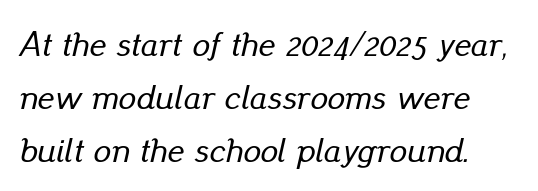
The image shows 35 px text type, italic (leaning right); set left-aligned, normal line spacing (1.52x), normal letter spacing, not underlined; low stroke contrast and a small x-height.
